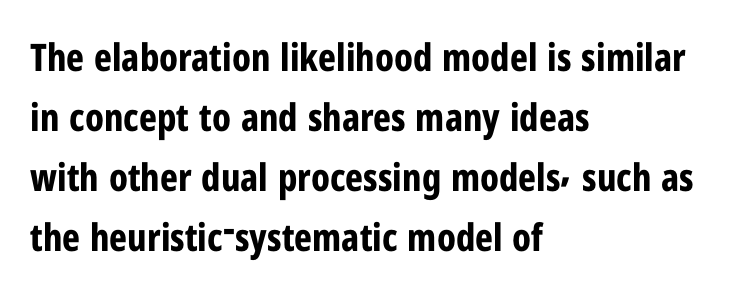
{"serif": "no", "italic": "no", "bold": "yes", "weight": "bold", "width": "condensed", "stroke_contrast": "low", "x_height": "medium", "monospaced": "no", "underline": "no", "align": "left", "line_spacing": "normal", "line_spacing_ratio": 1.58, "letter_spacing": "normal", "letter_spacing_em": 0.0, "glyph_px": 38}
